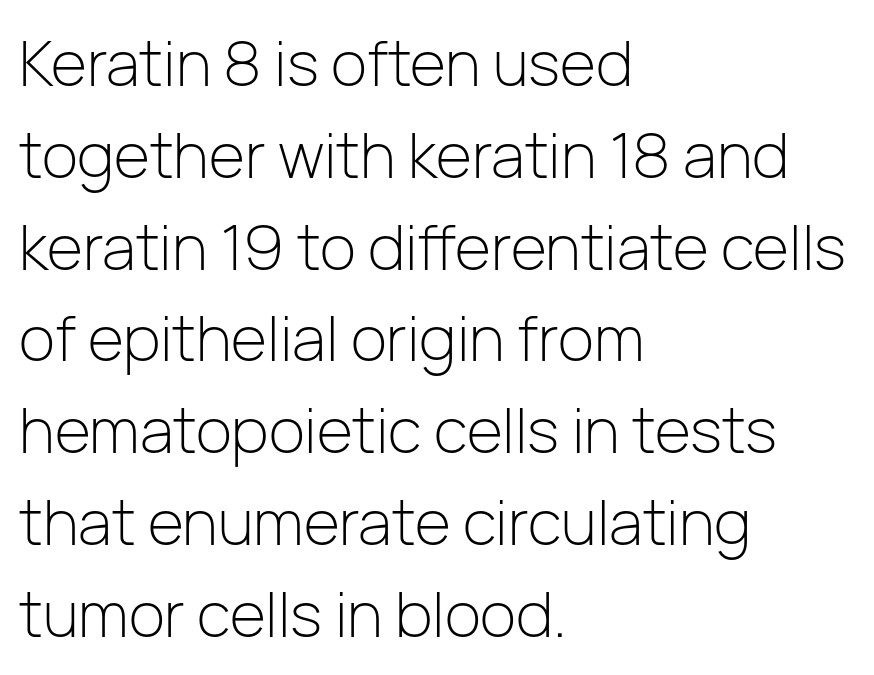
{"serif": "no", "italic": "no", "bold": "no", "weight": "light", "width": "normal", "stroke_contrast": "low", "x_height": "medium", "monospaced": "no", "underline": "no", "align": "left", "line_spacing": "normal", "line_spacing_ratio": 1.48, "letter_spacing": "normal", "letter_spacing_em": 0.0, "glyph_px": 62}
